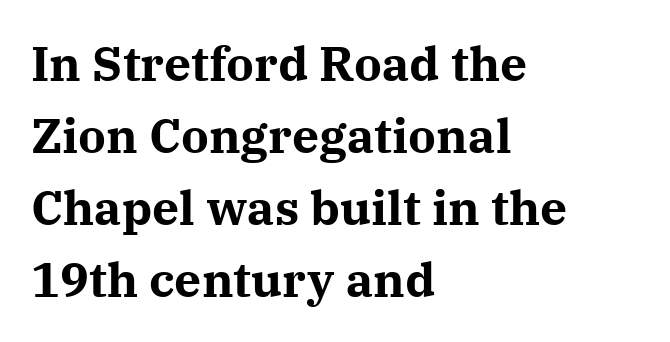
{"serif": "yes", "italic": "no", "bold": "yes", "weight": "bold", "width": "normal", "stroke_contrast": "medium", "x_height": "medium", "monospaced": "no", "underline": "no", "align": "left", "line_spacing": "normal", "line_spacing_ratio": 1.5, "letter_spacing": "normal", "letter_spacing_em": 0.0, "glyph_px": 48}
